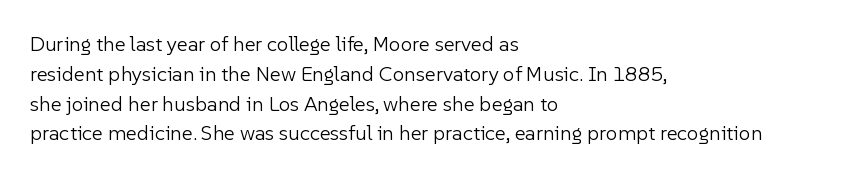
The image shows 21 px text type, upright; set left-aligned, normal line spacing (1.42x), normal letter spacing, not underlined.
